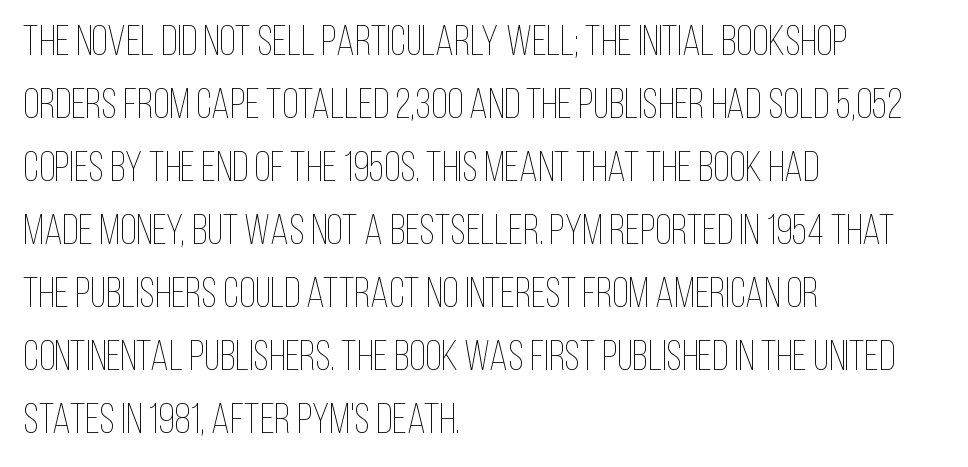
Q: Is the text bold? A: No.
Q: Is the text italic (slanted)? A: No, it is upright.
Q: Is the text underlined? A: No.
Q: How is the paragraph aligned? A: Left-aligned.
Q: Is the spacing between letters normal or unusually wide? A: Normal.
Q: Is the spacing between lines tight, normal or loose? A: Normal.
Q: Width (condensed, normal, or wide)? A: Condensed.
Q: Stroke contrast? A: Low.
Q: x-height? A: Large.
Q: Monospaced? A: No.
